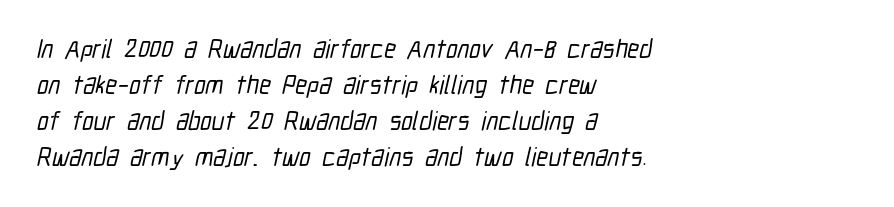
Q: Is the text underlined? A: No.
Q: How is the paragraph aligned? A: Left-aligned.
Q: Is the spacing between letters normal or unusually wide? A: Normal.
Q: Is the spacing between lines tight, normal or loose? A: Normal.
